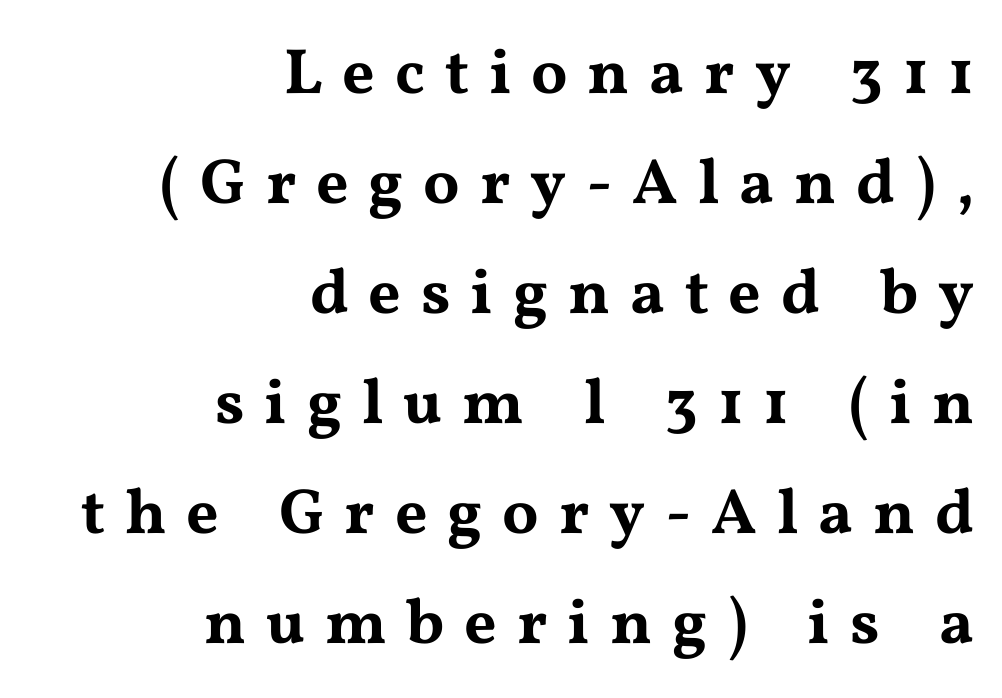
{"serif": "yes", "italic": "no", "width": "wide", "stroke_contrast": "medium", "x_height": "medium", "monospaced": "no", "underline": "no", "align": "right", "line_spacing_ratio": 1.72, "letter_spacing": "wide", "letter_spacing_em": 0.31, "glyph_px": 64}
